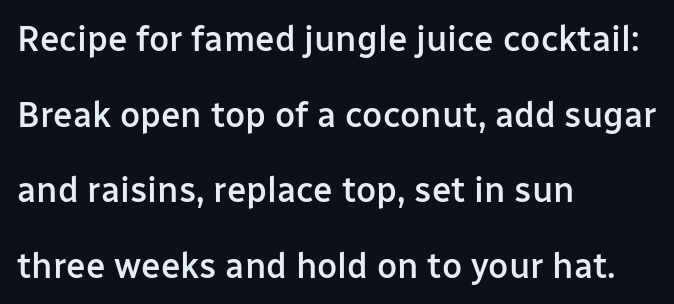
The image shows 35 px semibold sans-serif type, upright; set left-aligned, loose line spacing (2.16x), normal letter spacing, not underlined; low stroke contrast and a medium x-height.
